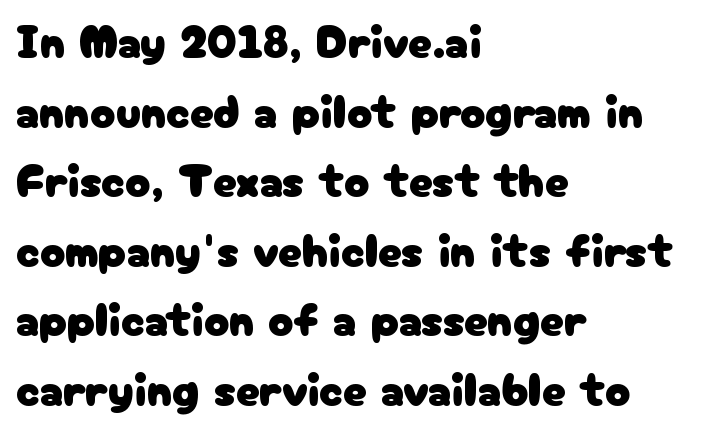
Q: Is the text italic (slanted)? A: No, it is upright.
Q: Is the typeface a serif or a sans-serif typeface? A: Sans-serif.
Q: Is the text underlined? A: No.
Q: How is the paragraph aligned? A: Left-aligned.
Q: Is the spacing between letters normal or unusually wide? A: Normal.
Q: Is the spacing between lines tight, normal or loose? A: Normal.
Q: Width (condensed, normal, or wide)? A: Normal.
Q: Stroke contrast? A: Low.
Q: x-height? A: Medium.
Q: Monospaced? A: No.
